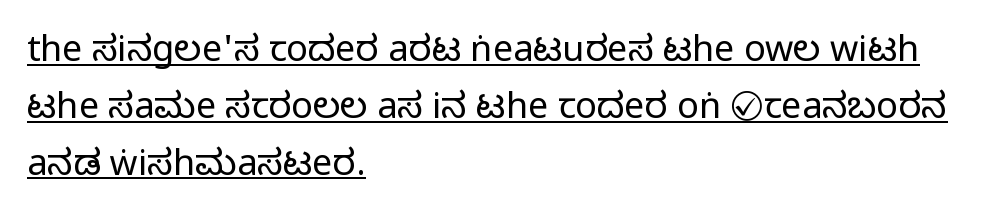
Q: Is the text italic (slanted)? A: No, it is upright.
Q: Is the typeface a serif or a sans-serif typeface? A: Sans-serif.
Q: Is the text underlined? A: Yes.
Q: How is the paragraph aligned? A: Left-aligned.
Q: Is the spacing between letters normal or unusually wide? A: Normal.
Q: Is the spacing between lines tight, normal or loose? A: Normal.
Q: Width (condensed, normal, or wide)? A: Condensed.
Q: Stroke contrast? A: Medium.
Q: Monospaced? A: No.
